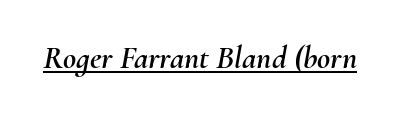
The rendering keeps characters at their native spacing. Decoration check: the copy is underlined. It's the slanting kind of type. Spacing verdict: proportional, widths tailored to each character.
